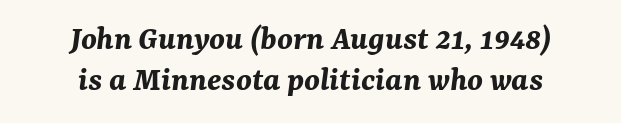
The image shows 35 px bold type, italic (leaning right); set centered, line spacing 1.16x, normal letter spacing, not underlined; medium stroke contrast and a medium x-height.
